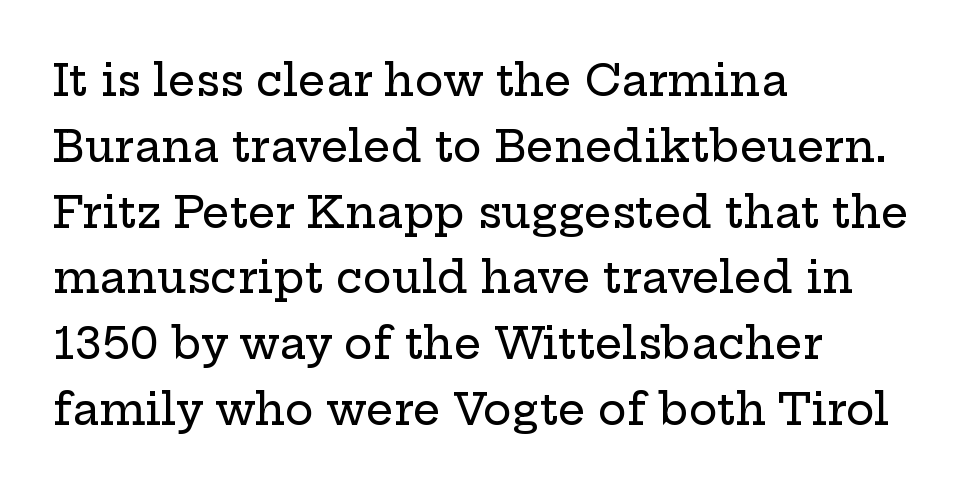
The image shows 43 px wide serif type, upright; set left-aligned, normal line spacing (1.53x), normal letter spacing, not underlined; low stroke contrast and a medium x-height.
